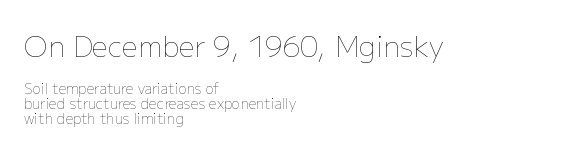
The image shows 28 px thin type, upright; set left-aligned, tight line spacing (1.08x), normal letter spacing, not underlined; the first (top) block is 2.0x larger; low stroke contrast and a medium x-height.
